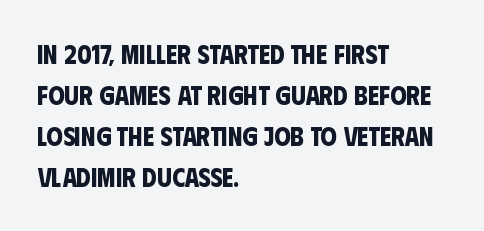
{"bold": "yes", "underline": "no", "align": "left", "line_spacing": "normal", "line_spacing_ratio": 1.58, "letter_spacing": "normal", "letter_spacing_em": 0.0, "glyph_px": 26}
